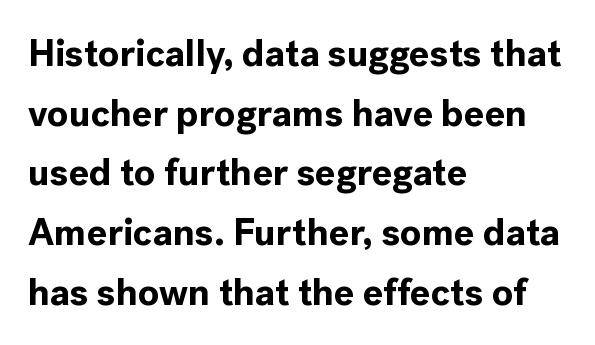
{"serif": "no", "italic": "no", "bold": "yes", "weight": "bold", "width": "normal", "x_height": "medium", "monospaced": "no", "underline": "no", "align": "left", "line_spacing": "normal", "line_spacing_ratio": 1.57, "letter_spacing": "normal", "letter_spacing_em": 0.0, "glyph_px": 38}
